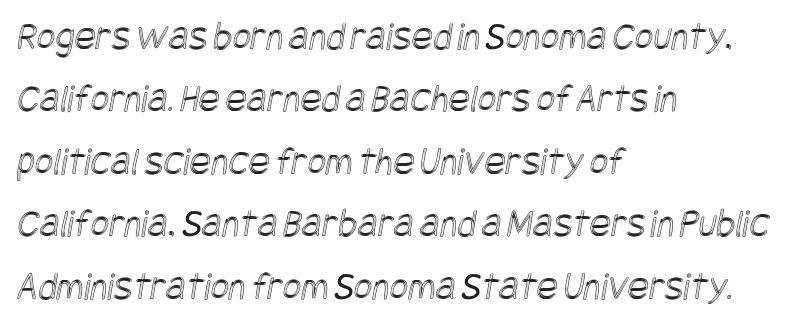
{"width": "condensed", "x_height": "large", "underline": "no", "align": "left", "line_spacing": "normal", "line_spacing_ratio": 1.56, "letter_spacing": "normal", "letter_spacing_em": 0.0, "glyph_px": 40}
